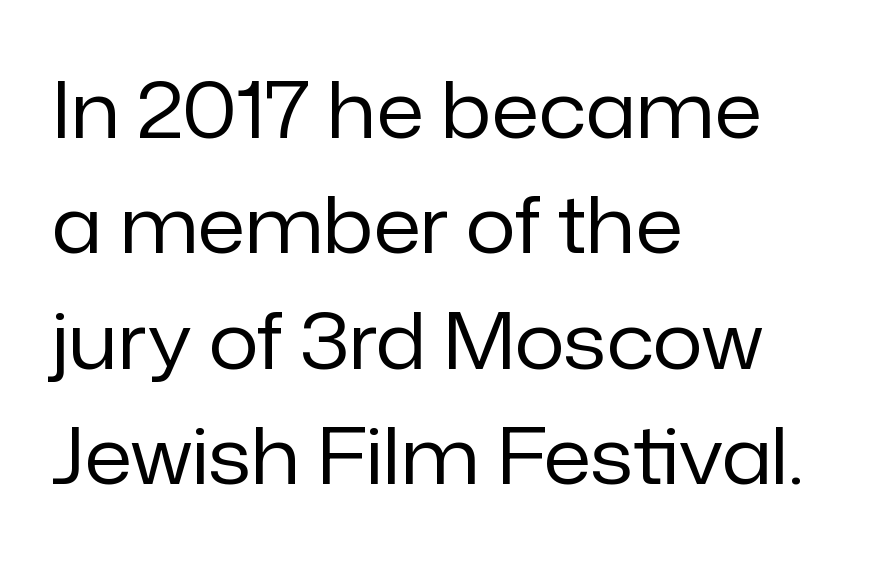
The image shows 78 px regular-weight sans-serif type, upright; set left-aligned, normal line spacing (1.48x), normal letter spacing, not underlined; low stroke contrast and a medium x-height.
